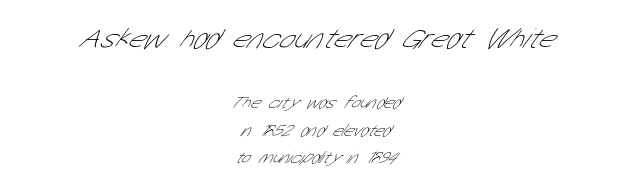
Q: Is the text bold? A: No.
Q: Is the typeface a serif or a sans-serif typeface? A: Sans-serif.
Q: Is the text underlined? A: No.
Q: How is the paragraph aligned? A: Centered.
Q: Is the spacing between letters normal or unusually wide? A: Normal.
Q: Is the spacing between lines tight, normal or loose? A: Normal.
Q: Which block of text is set in a larger size, the first (top) or the second (bottom)? A: The first (top) one.
Q: Width (condensed, normal, or wide)? A: Condensed.
Q: Stroke contrast? A: Low.
Q: x-height? A: Medium.
Q: Monospaced? A: No.
